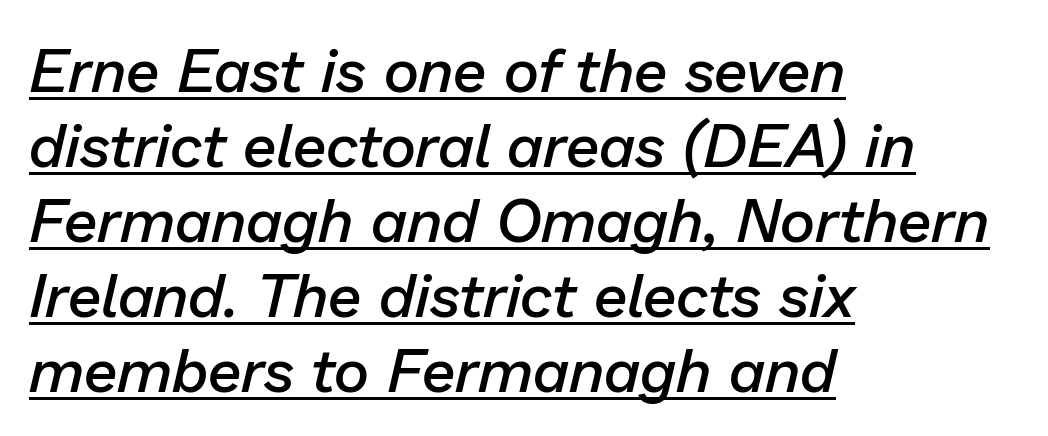
The image shows 61 px semibold type, italic (leaning right); set left-aligned, line spacing 1.23x, normal letter spacing, underlined; low stroke contrast and a medium x-height.
